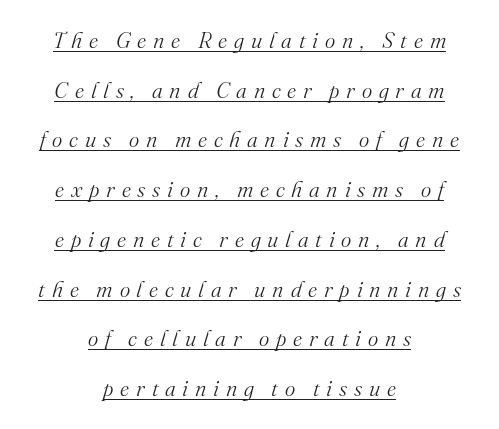
The image shows 22 px text type, italic (leaning right); set centered, loose line spacing (2.26x), unusually wide letter spacing (+0.31 em), underlined.
